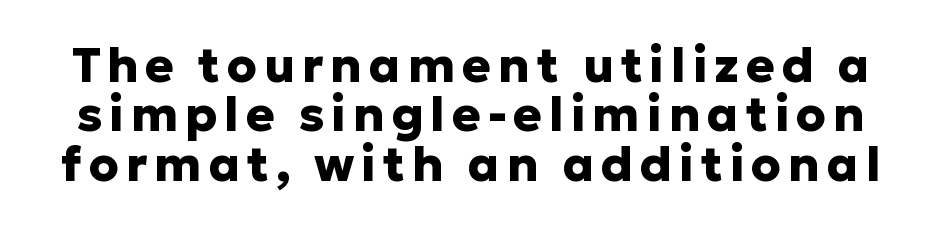
The image shows 48 px heavy sans-serif type, upright; set tight line spacing (1.03x), not underlined; low stroke contrast and a medium x-height.
